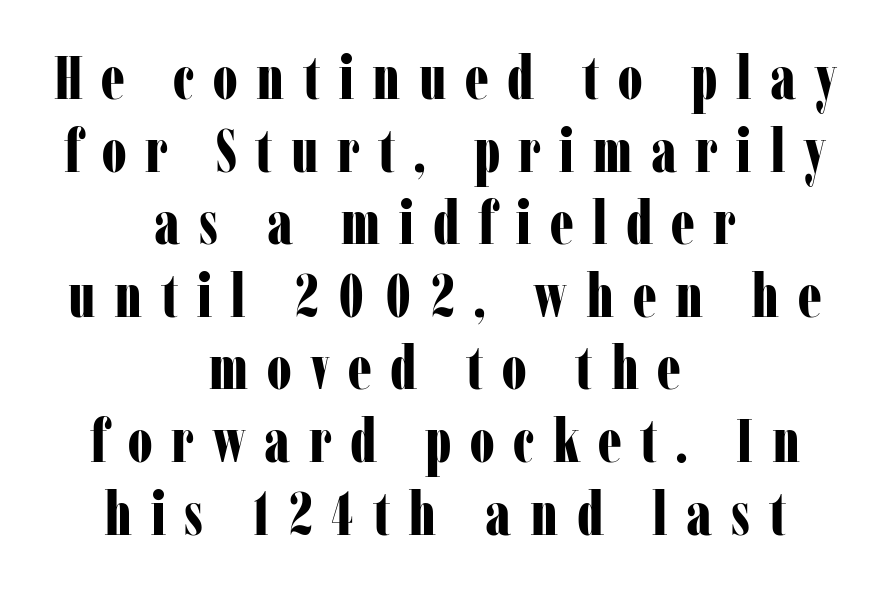
Q: Is the text bold? A: Yes.
Q: Is the text italic (slanted)? A: No, it is upright.
Q: Is the typeface a serif or a sans-serif typeface? A: Serif.
Q: Is the text underlined? A: No.
Q: How is the paragraph aligned? A: Centered.
Q: Is the spacing between letters normal or unusually wide? A: Unusually wide.
Q: Width (condensed, normal, or wide)? A: Condensed.
Q: Stroke contrast? A: Low.
Q: x-height? A: Medium.
Q: Monospaced? A: No.
